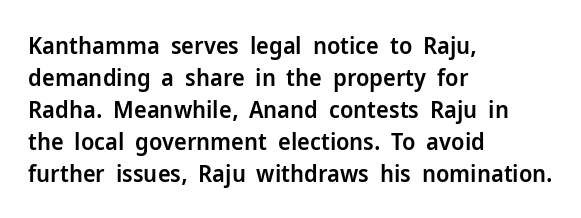
The image shows 24 px text type, upright; set left-aligned, normal line spacing (1.33x), normal letter spacing, not underlined.
